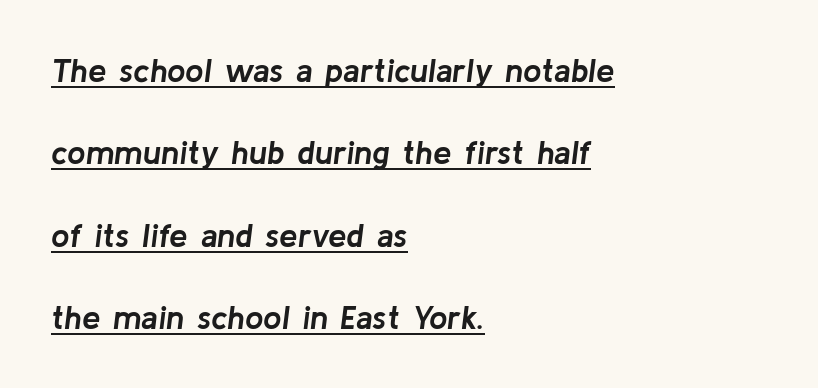
Proportional: the letters do not fall into vertical columns. I'd describe the lettering as bold — thick and assertive. Typeset ragged right — the left edge is the straight one. The typesetter has applied underlining to the passage shown.
